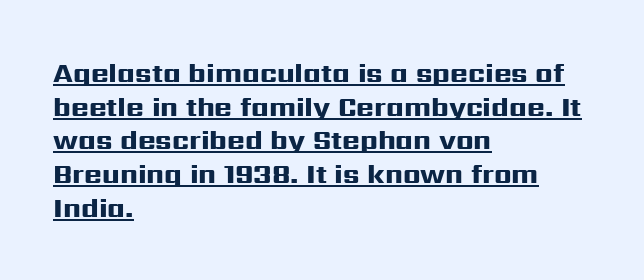
Decoration check: the copy is underlined. The specimen reads as upright at a glance. This sample uses plain, unmodified letter spacing. Reading down the column, the eye jumps a familiar distance to each next line. The rendering anchors every line to the left-hand side. The characters look thick and weighty, a clear bold.
